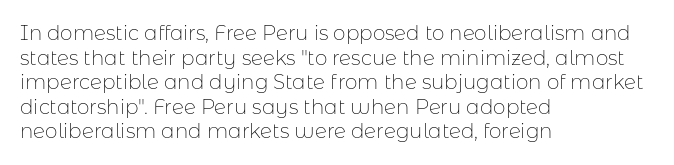
Q: Is the text bold? A: No.
Q: Is the text italic (slanted)? A: No, it is upright.
Q: Is the text underlined? A: No.
Q: How is the paragraph aligned? A: Left-aligned.
Q: Is the spacing between letters normal or unusually wide? A: Normal.
